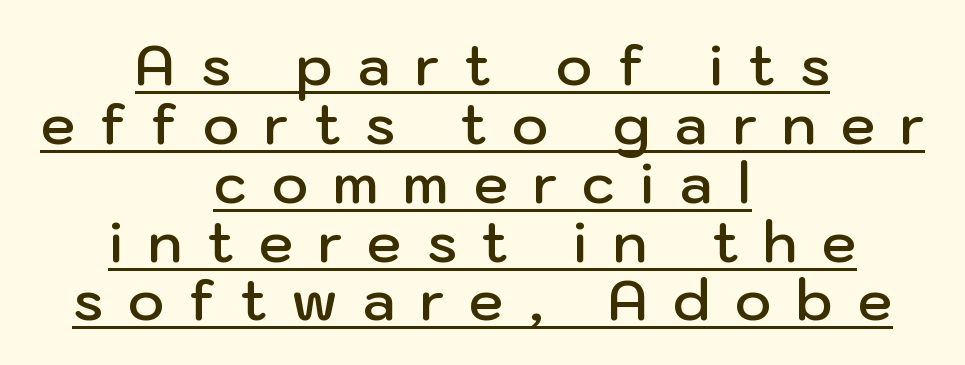
The image shows 55 px semibold sans-serif type, upright; set centered, tight line spacing (1.07x), unusually wide letter spacing (+0.46 em), underlined; low stroke contrast and a medium x-height.
